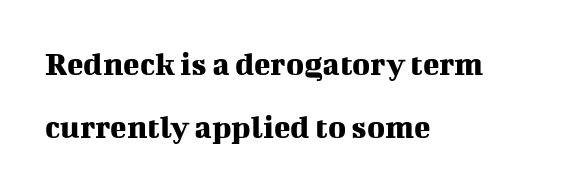
Q: Is the text italic (slanted)? A: No, it is upright.
Q: Is the typeface a serif or a sans-serif typeface? A: Serif.
Q: Is the text underlined? A: No.
Q: How is the paragraph aligned? A: Left-aligned.
Q: Is the spacing between letters normal or unusually wide? A: Normal.
Q: Width (condensed, normal, or wide)? A: Normal.
Q: Stroke contrast? A: Medium.
Q: x-height? A: Medium.
Q: Monospaced? A: No.
